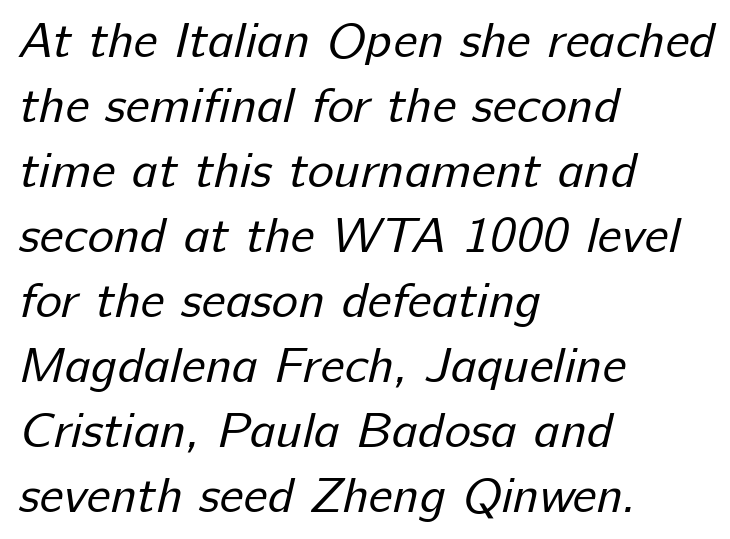
Q: Is the text bold? A: No.
Q: Is the typeface a serif or a sans-serif typeface? A: Sans-serif.
Q: Is the text underlined? A: No.
Q: How is the paragraph aligned? A: Left-aligned.
Q: Is the spacing between letters normal or unusually wide? A: Normal.
Q: Is the spacing between lines tight, normal or loose? A: Normal.
Q: Width (condensed, normal, or wide)? A: Normal.
Q: Stroke contrast? A: Low.
Q: x-height? A: Medium.
Q: Monospaced? A: No.
